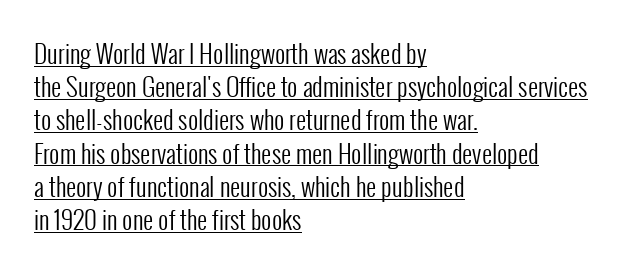
It's the straight-up-and-down kind of type. Between one letter and the next there's only the usual sliver of space. Notice how a bar underscores the lettering throughout. The passage shown stacks its lines at a standard gap. If you drew a ruler down the left edge, every line would touch it.
